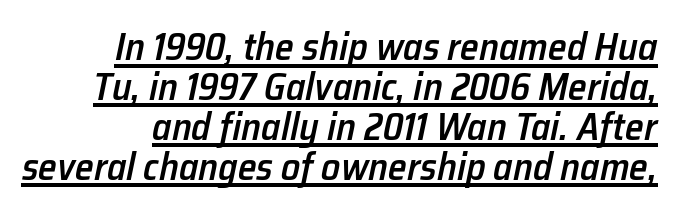
Q: Is the text bold? A: Semi-bold.
Q: Is the text italic (slanted)? A: Yes, it leans right by about 12 degrees.
Q: Is the text underlined? A: Yes.
Q: How is the paragraph aligned? A: Right-aligned.
Q: Is the spacing between letters normal or unusually wide? A: Normal.
Q: Is the spacing between lines tight, normal or loose? A: Tight.
Q: Width (condensed, normal, or wide)? A: Normal.
Q: Stroke contrast? A: Low.
Q: x-height? A: Medium.
Q: Monospaced? A: No.
